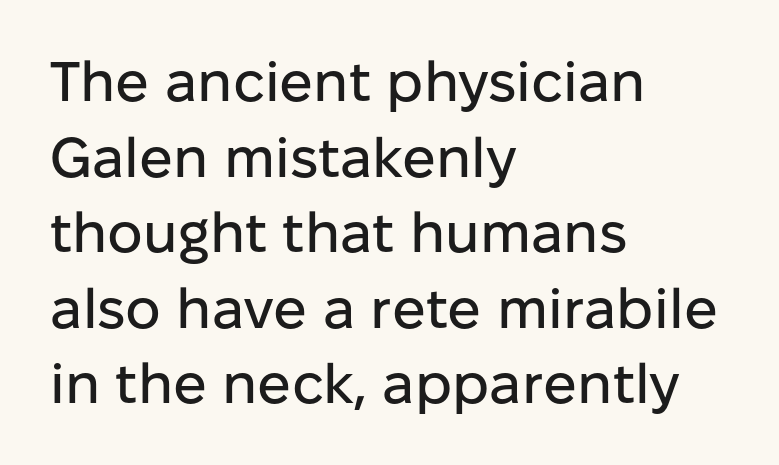
The image shows 56 px sans-serif type, upright; set left-aligned, normal line spacing (1.35x), normal letter spacing, not underlined; low stroke contrast and a medium x-height.
